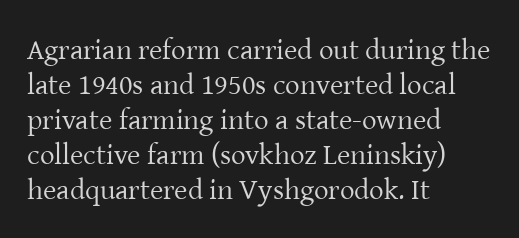
These lines are rendered in a variable-pitch font. Compared with a typical body face, this is equally light or lighter still. This rendering features lettering with no underline. The paragraph shown leans on its left margin. Upright lettering throughout.
